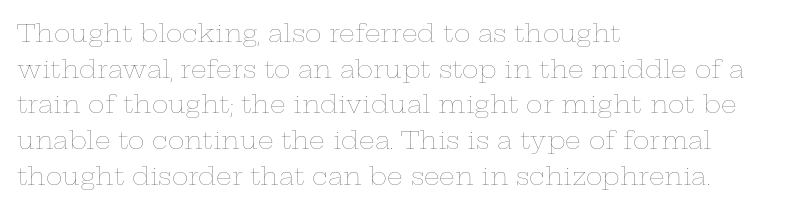
Q: Is the text bold? A: No.
Q: Is the text italic (slanted)? A: No, it is upright.
Q: Is the text underlined? A: No.
Q: How is the paragraph aligned? A: Left-aligned.
Q: Is the spacing between letters normal or unusually wide? A: Normal.
Q: Is the spacing between lines tight, normal or loose? A: Normal.
